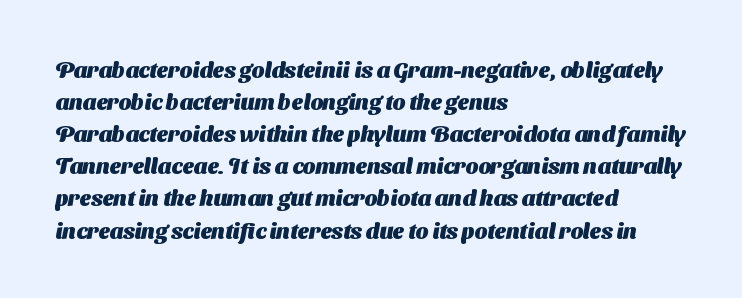
The paragraph has a hard left edge and a soft right edge. Beneath every word, the page is bare. As a designer I'd log this as weight 700, bold. Look at the tracking — it's just the regular setting, nothing added.
